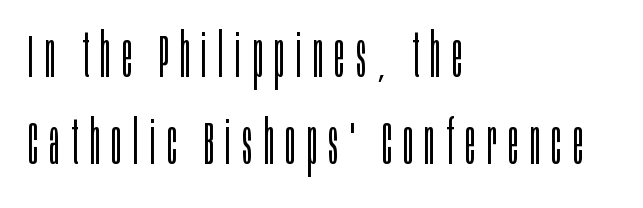
{"serif": "no", "italic": "no", "bold": "no", "weight": "light", "width": "condensed", "stroke_contrast": "low", "x_height": "large", "monospaced": "no", "underline": "no", "align": "left", "line_spacing": "normal", "line_spacing_ratio": 1.43, "glyph_px": 61}
